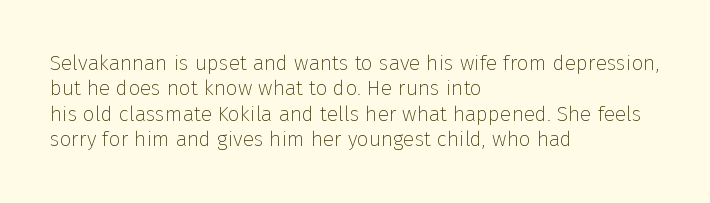
{"italic": "no", "bold": "no", "underline": "no", "align": "left", "line_spacing_ratio": 1.21, "letter_spacing": "normal", "letter_spacing_em": 0.0, "glyph_px": 21}
